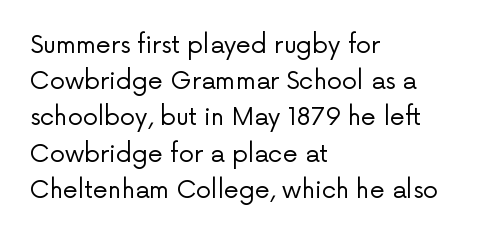
Default kerning and tracking; the words read as compact shapes. Tall strokes in this sample are plumb rather than angled. This rendering uses left alignment, leaving the right contour irregular. Students, observe: this is what conventionally led text looks like. Each stroke keeps to a modest, everyday thickness or less. Honestly, there is no underline to notice here at all.
